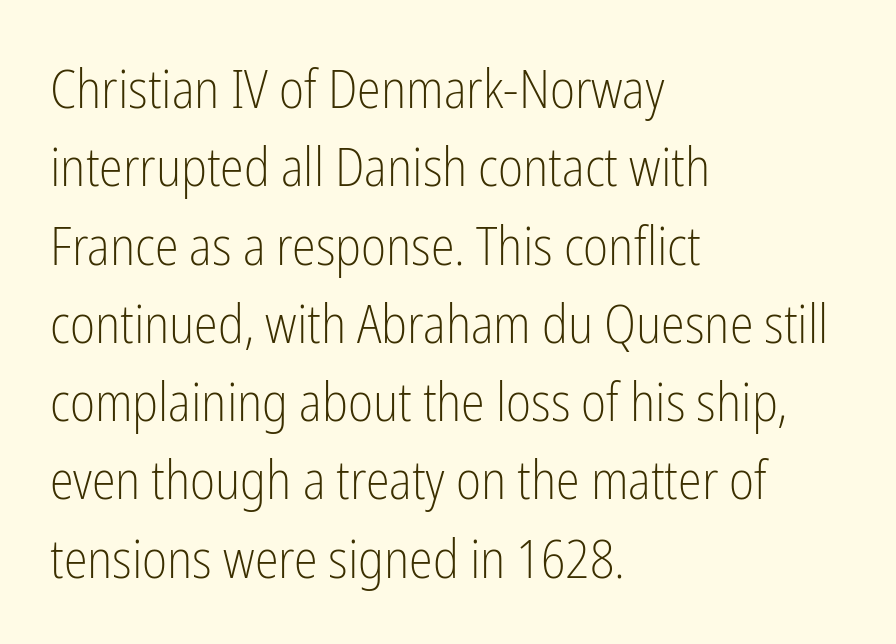
The zone under the glyphs is completely vacant. Look at the tracking — it's just the regular setting, nothing added. Notice how the passage keeps a crisp vertical edge on the left only. The letters carry no serifs — their stems end cleanly without finishing strokes.
